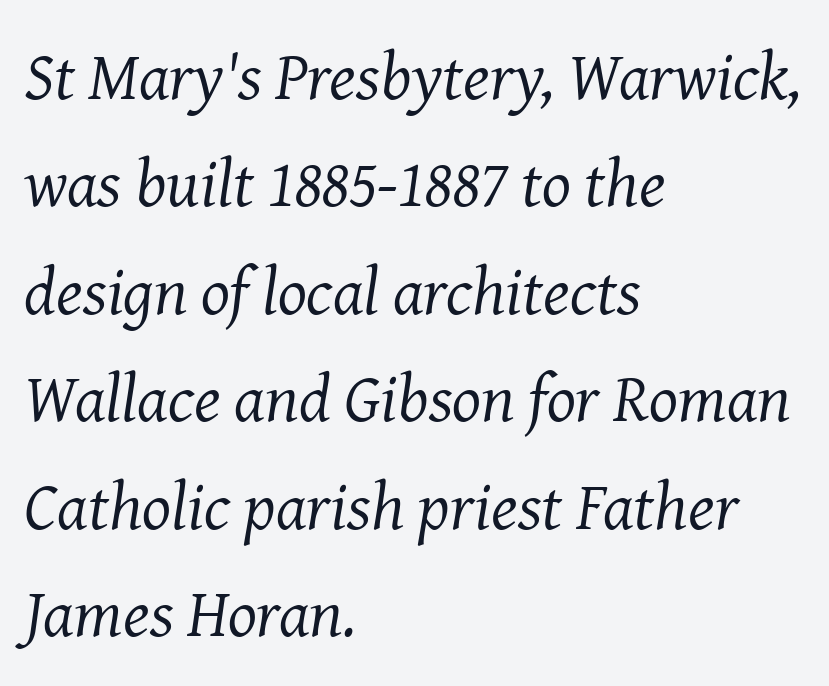
The rag falls on the right side of this text block. A typesetter would call this leading conventional body-copy spacing. The face used here is proportionally spaced, like ordinary book or web type. The foot of each line stays bare and open. Examine the stroke ends and you'll spot serifs.
